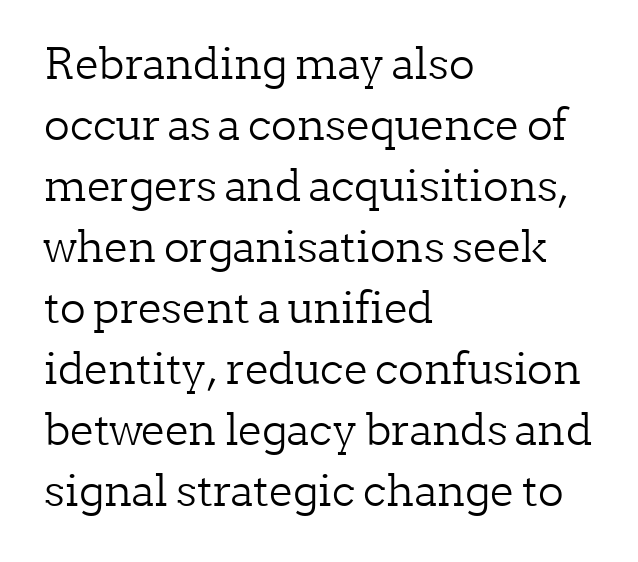
Q: Is the text bold? A: No.
Q: Is the text italic (slanted)? A: No, it is upright.
Q: Is the typeface a serif or a sans-serif typeface? A: Serif.
Q: Is the text underlined? A: No.
Q: How is the paragraph aligned? A: Left-aligned.
Q: Is the spacing between letters normal or unusually wide? A: Normal.
Q: Is the spacing between lines tight, normal or loose? A: Normal.
Q: Width (condensed, normal, or wide)? A: Normal.
Q: Stroke contrast? A: Low.
Q: x-height? A: Medium.
Q: Monospaced? A: No.
